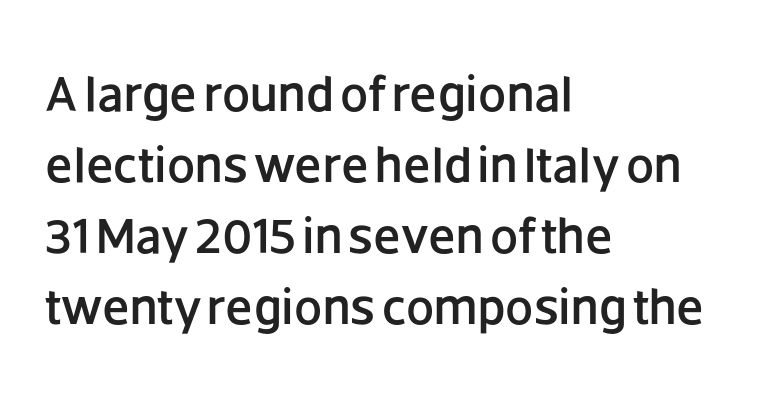
{"serif": "no", "italic": "no", "width": "normal", "stroke_contrast": "low", "x_height": "large", "monospaced": "no", "underline": "no", "align": "left", "line_spacing": "normal", "line_spacing_ratio": 1.42, "letter_spacing": "normal", "letter_spacing_em": 0.0, "glyph_px": 50}
